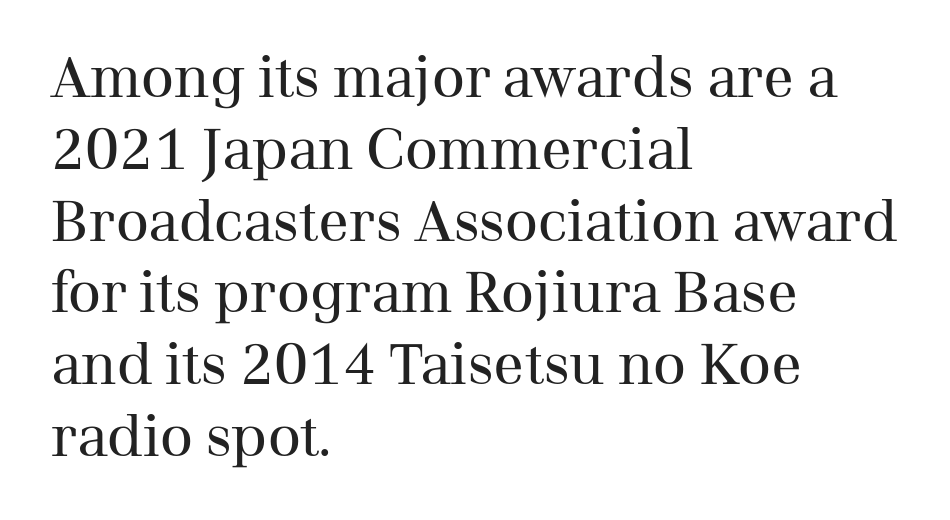
Q: Is the text bold? A: No.
Q: Is the text italic (slanted)? A: No, it is upright.
Q: Is the typeface a serif or a sans-serif typeface? A: Serif.
Q: Is the text underlined? A: No.
Q: How is the paragraph aligned? A: Left-aligned.
Q: Is the spacing between letters normal or unusually wide? A: Normal.
Q: Is the spacing between lines tight, normal or loose? A: Normal.
Q: Width (condensed, normal, or wide)? A: Normal.
Q: Stroke contrast? A: Medium.
Q: x-height? A: Medium.
Q: Monospaced? A: No.
